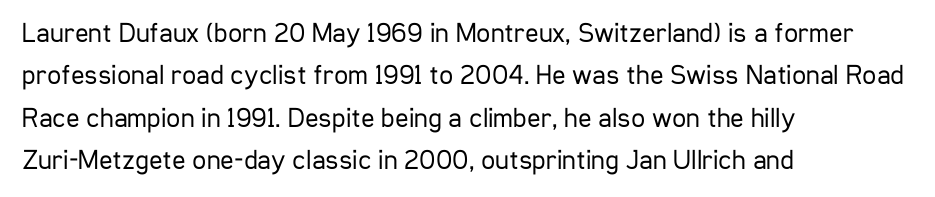
The image shows 28 px regular-weight, condensed sans-serif type, upright; set left-aligned, normal line spacing (1.51x), normal letter spacing, not underlined; low stroke contrast and a medium x-height.
